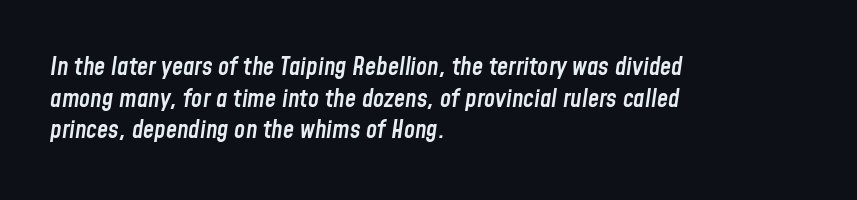
Style check: oblique. Emphasis by weight is partial: semibold. Leftover space on each line is placed entirely after the last word. Look at the tracking — it's just the regular setting, nothing added. One glance says typical: line gaps are just what's usual.
